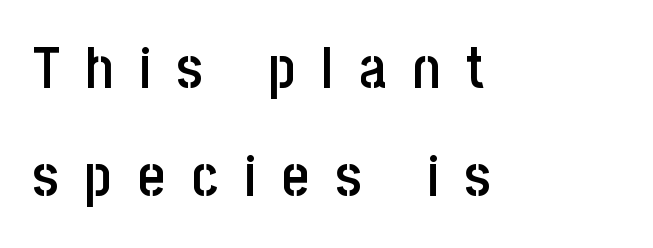
{"serif": "no", "italic": "no", "bold": "semi", "weight": "semibold", "width": "condensed", "stroke_contrast": "low", "x_height": "large", "monospaced": "no", "underline": "no", "align": "left", "line_spacing_ratio": 1.86, "letter_spacing": "wide", "letter_spacing_em": 0.45, "glyph_px": 58}
